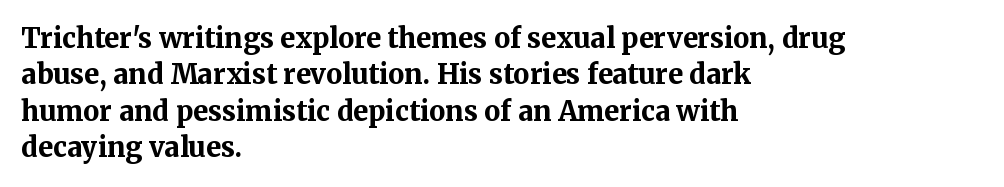
Q: Is the text bold? A: Yes.
Q: Is the text italic (slanted)? A: No, it is upright.
Q: Is the text underlined? A: No.
Q: How is the paragraph aligned? A: Left-aligned.
Q: Is the spacing between letters normal or unusually wide? A: Normal.
Q: Is the spacing between lines tight, normal or loose? A: Normal.
